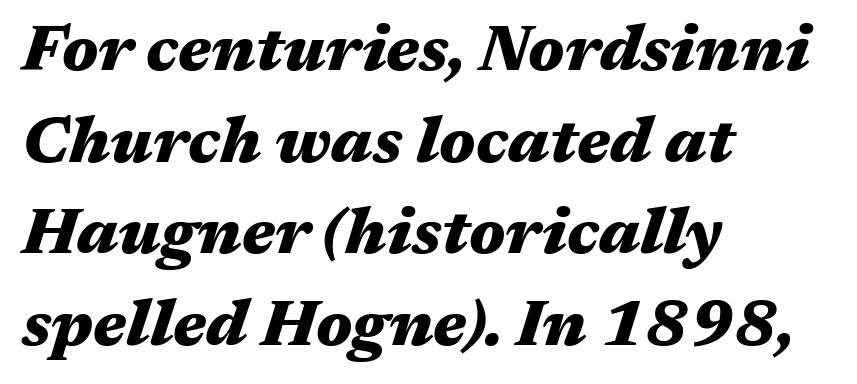
{"italic": "yes", "lean": "right", "slant_degrees": 17, "bold": "yes", "weight": "heavy", "width": "wide", "stroke_contrast": "medium", "x_height": "medium", "monospaced": "no", "underline": "no", "align": "left", "line_spacing": "normal", "line_spacing_ratio": 1.43, "letter_spacing": "normal", "letter_spacing_em": 0.0, "glyph_px": 64}
